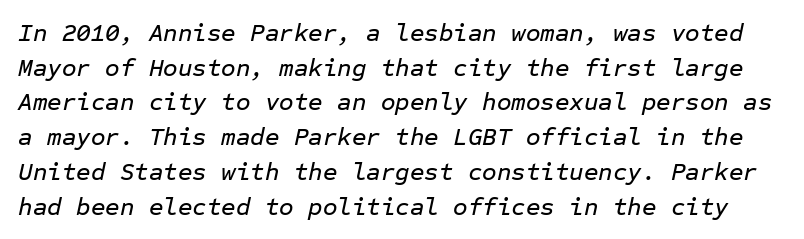
The image shows 25 px text type, italic (leaning right); set normal line spacing (1.39x), normal letter spacing, not underlined.
